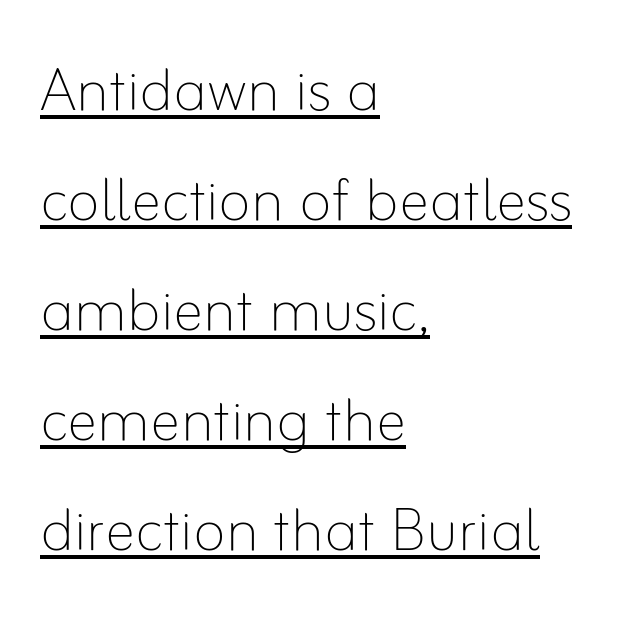
What decoration does the sample have? An underline. The block of text has a typical density, with ordinary space between rows. The typography opts for an upright posture over an oblique one. This sample is left-justified, so line endings fall wherever the words run out.
